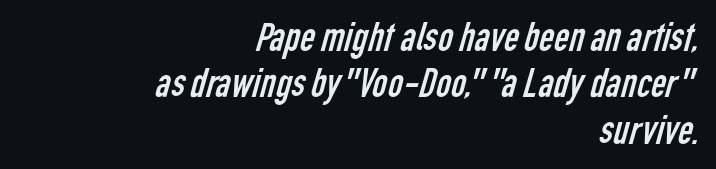
{"serif": "no", "bold": "no", "weight": "regular", "width": "condensed", "stroke_contrast": "low", "x_height": "medium", "monospaced": "no", "underline": "no", "align": "right", "line_spacing": "tight", "line_spacing_ratio": 1.13, "letter_spacing": "normal", "letter_spacing_em": 0.0, "glyph_px": 41}
